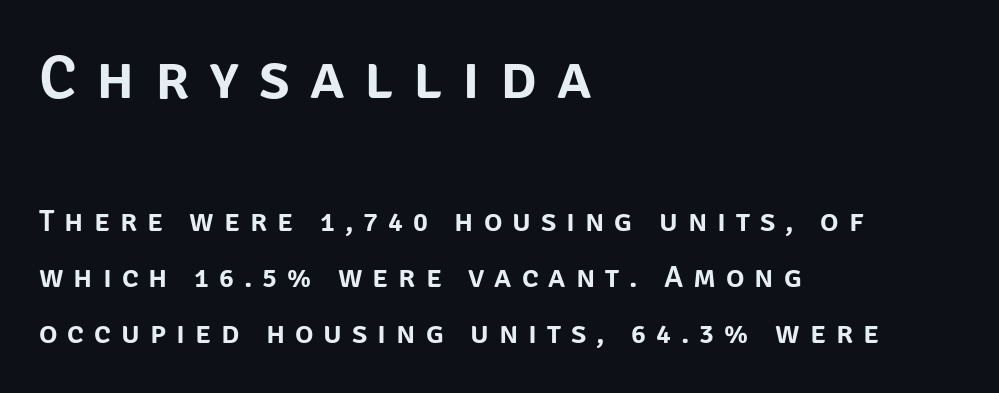
Check where the strokes stop: nothing finishes them off — pure sans. Visually the block forms a straight wall on the left and a jagged coastline on the right. Do the characters align in a grid? No, the font is proportional. A roman cut, with each character standing at attention.
